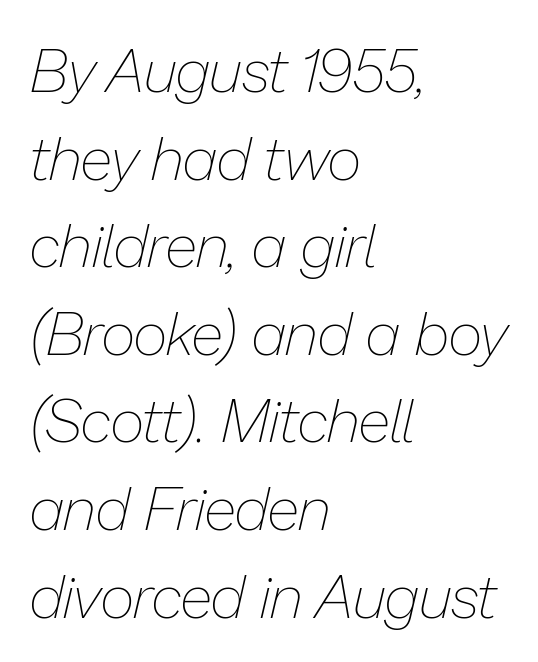
{"italic": "yes", "lean": "right", "slant_degrees": 13, "bold": "no", "weight": "thin", "width": "normal", "stroke_contrast": "low", "x_height": "medium", "monospaced": "no", "underline": "no", "align": "left", "line_spacing": "normal", "line_spacing_ratio": 1.46, "letter_spacing": "normal", "letter_spacing_em": 0.0, "glyph_px": 60}
